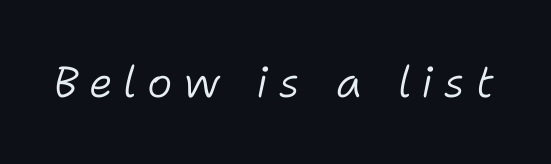
Character widths vary here, with narrow letters taking less room than wide ones. If you drew a line through each stem, it would be angled. These lines have a slow, spaced-out rhythm from letter to letter. The zone under the glyphs is completely vacant. On a weight scale, this lands at 450 or below.
